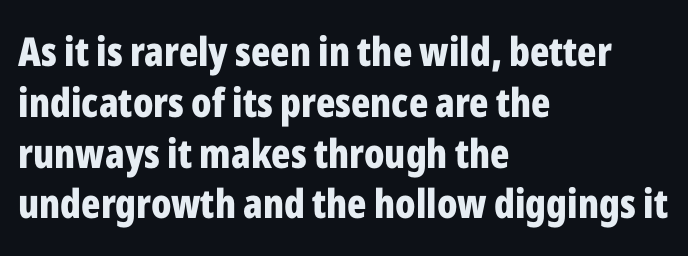
The image shows 40 px bold, condensed sans-serif type, upright; set left-aligned, normal line spacing (1.27x), normal letter spacing, not underlined; low stroke contrast and a medium x-height.
